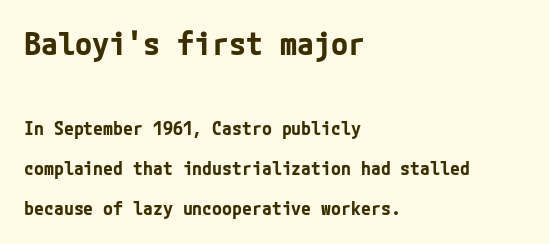
{"serif": "no", "italic": "no", "bold": "yes", "weight": "bold", "width": "normal", "stroke_contrast": "low", "x_height": "medium", "underline": "no", "align": "left", "line_spacing": "loose", "line_spacing_ratio": 2.21, "letter_spacing": "normal", "letter_spacing_em": 0.0, "larger_block": "first", "size_ratio": 1.72, "glyph_px": 31}
